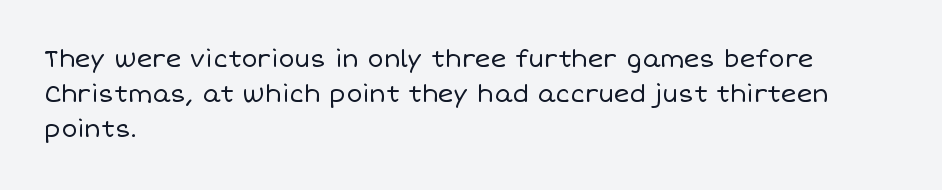
The image shows 24 px text type, upright; set left-aligned, normal line spacing (1.46x), normal letter spacing, not underlined.
